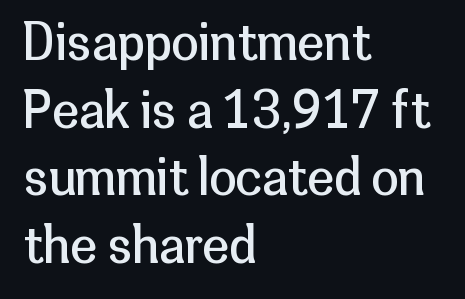
The image shows 49 px regular-weight sans-serif type, upright; set left-aligned, normal line spacing (1.38x), normal letter spacing, not underlined; low stroke contrast and a medium x-height.
